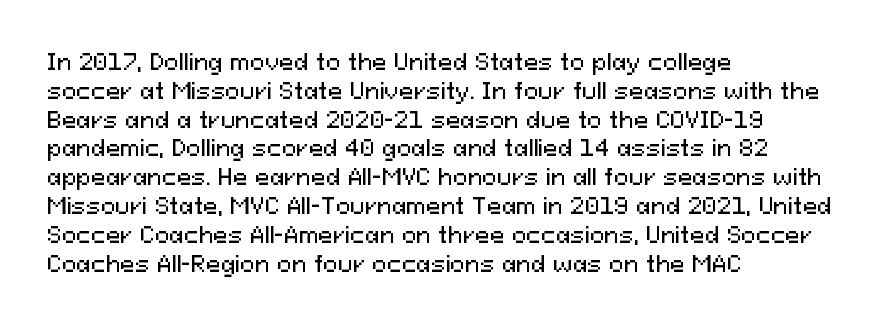
Q: Is the text italic (slanted)? A: No, it is upright.
Q: Is the text underlined? A: No.
Q: How is the paragraph aligned? A: Left-aligned.
Q: Is the spacing between letters normal or unusually wide? A: Normal.
Q: Is the spacing between lines tight, normal or loose? A: Normal.
